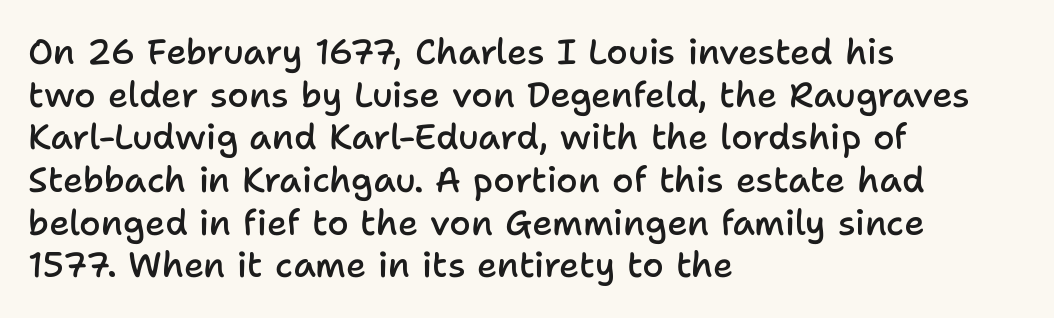
Q: Is the text bold? A: Semi-bold.
Q: Is the text italic (slanted)? A: No, it is upright.
Q: Is the typeface a serif or a sans-serif typeface? A: Sans-serif.
Q: Is the text underlined? A: No.
Q: How is the paragraph aligned? A: Left-aligned.
Q: Is the spacing between letters normal or unusually wide? A: Normal.
Q: Width (condensed, normal, or wide)? A: Normal.
Q: Stroke contrast? A: Low.
Q: x-height? A: Medium.
Q: Monospaced? A: No.
